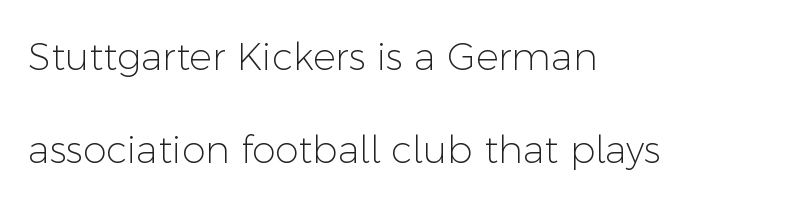
{"serif": "no", "italic": "no", "bold": "no", "weight": "light", "width": "normal", "stroke_contrast": "low", "x_height": "medium", "monospaced": "no", "underline": "no", "align": "left", "line_spacing": "loose", "line_spacing_ratio": 2.46, "letter_spacing": "normal", "letter_spacing_em": 0.0, "glyph_px": 38}
